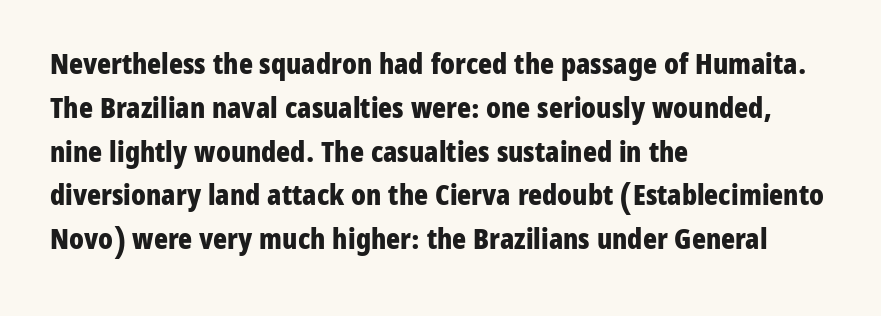
The image shows 29 px bold, condensed sans-serif type, upright; set left-aligned, normal line spacing (1.51x), normal letter spacing, not underlined; low stroke contrast and a medium x-height.
